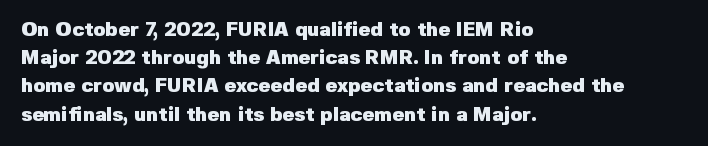
Q: Is the text bold? A: Yes.
Q: Is the text italic (slanted)? A: No, it is upright.
Q: Is the text underlined? A: No.
Q: How is the paragraph aligned? A: Left-aligned.
Q: Is the spacing between letters normal or unusually wide? A: Normal.
Q: Is the spacing between lines tight, normal or loose? A: Normal.
